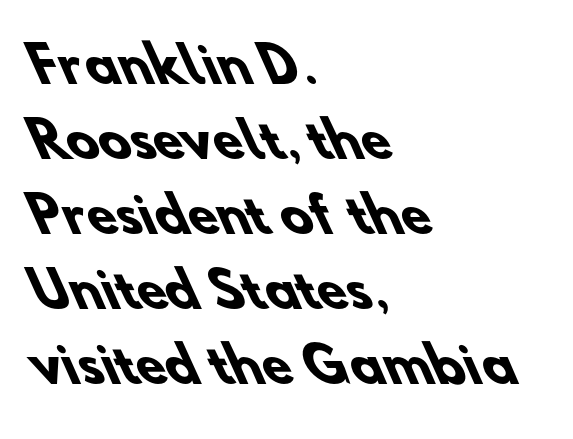
The image shows 48 px heavy sans-serif type; set left-aligned, normal line spacing (1.56x), normal letter spacing, not underlined; low stroke contrast and a small x-height.
